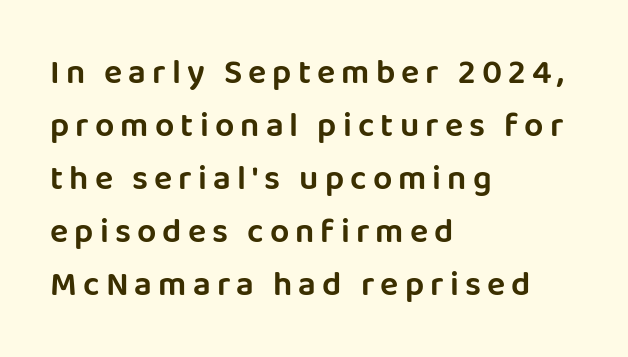
The image shows 34 px sans-serif type, upright; set left-aligned, normal line spacing (1.56x), not underlined; low stroke contrast and a large x-height.
